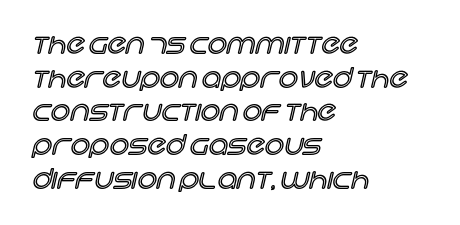
Does extra space separate the letters? No, they use regular spacing. One-word summary of the alignment: left. How would I describe the line gaps? Plain and ordinary.
